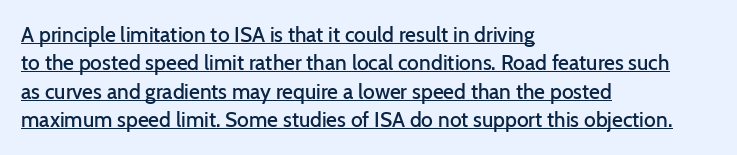
Q: Is the text bold? A: Semi-bold.
Q: Is the text italic (slanted)? A: No, it is upright.
Q: Is the text underlined? A: Yes.
Q: How is the paragraph aligned? A: Left-aligned.
Q: Is the spacing between letters normal or unusually wide? A: Normal.
Q: Is the spacing between lines tight, normal or loose? A: Normal.
